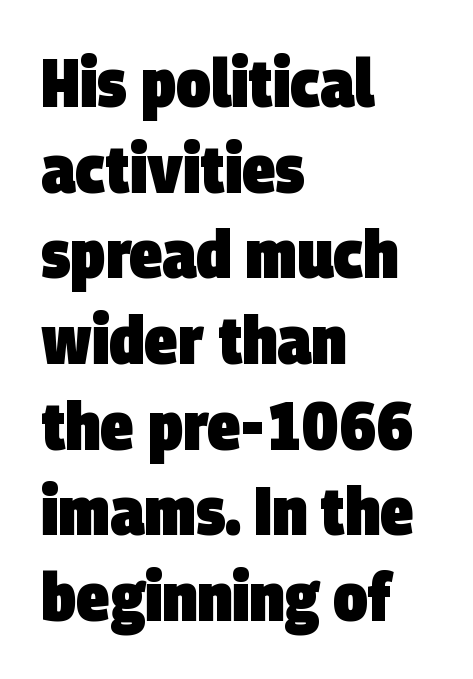
The lines in this sample share a left origin and differ only in where they stop. Short note: letters normally spaced. Summary of vertical rhythm: regular, with standard interline spacing. Character widths vary here, with narrow letters taking less room than wide ones. Check under the words: just untouched page.
